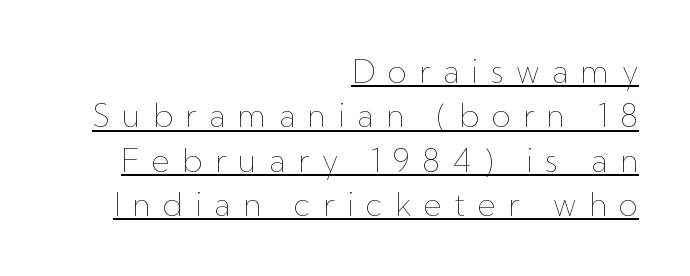
The image shows 31 px thin type, upright; set right-aligned, normal line spacing (1.43x), unusually wide letter spacing (+0.4 em), underlined; low stroke contrast and a medium x-height.
